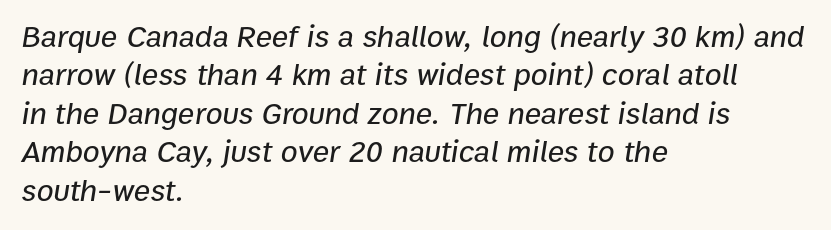
{"italic": "yes", "lean": "right", "slant_degrees": 9, "width": "normal", "stroke_contrast": "low", "x_height": "medium", "monospaced": "no", "underline": "no", "align": "left", "line_spacing_ratio": 1.24, "letter_spacing": "normal", "letter_spacing_em": 0.0, "glyph_px": 31}
